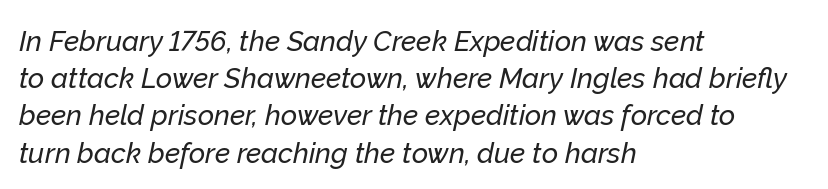
{"italic": "yes", "lean": "right", "slant_degrees": 12, "width": "normal", "stroke_contrast": "low", "x_height": "medium", "monospaced": "no", "underline": "no", "align": "left", "line_spacing": "normal", "line_spacing_ratio": 1.33, "letter_spacing": "normal", "letter_spacing_em": 0.0, "glyph_px": 28}
